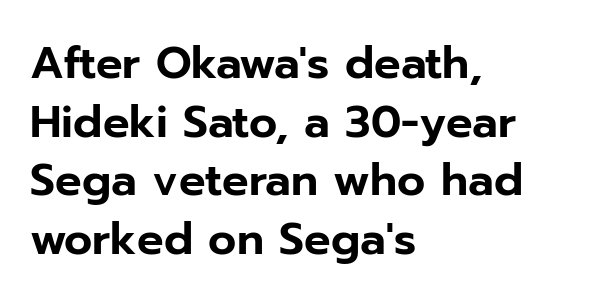
The image shows 44 px sans-serif type, upright; set left-aligned, normal line spacing (1.33x), normal letter spacing, not underlined; low stroke contrast and a medium x-height.
